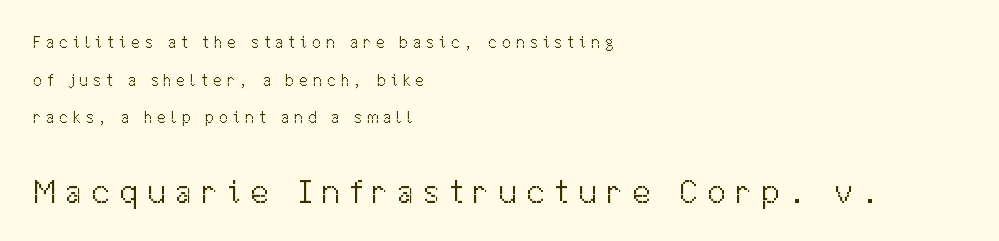
Typesetter's note — lower block bumped up in size, upper block left smaller. How are the letters spaced? Widely, with obvious added tracking. Heft: none added — not bold. What's the leading like? Stretched, with rows far apart. Left-aligned paragraph, ragged on the right.
